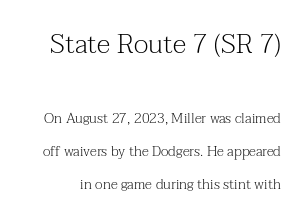
{"italic": "no", "bold": "no", "underline": "no", "line_spacing": "loose", "line_spacing_ratio": 2.35, "letter_spacing": "normal", "letter_spacing_em": 0.0, "larger_block": "first", "size_ratio": 1.93, "glyph_px": 27}
